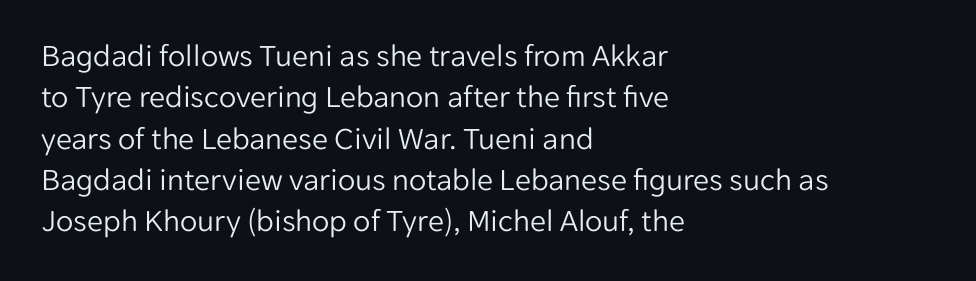
{"serif": "no", "italic": "no", "bold": "no", "weight": "light", "width": "normal", "stroke_contrast": "low", "x_height": "medium", "monospaced": "no", "underline": "no", "align": "left", "line_spacing": "normal", "line_spacing_ratio": 1.29, "letter_spacing": "normal", "letter_spacing_em": 0.0, "glyph_px": 32}
